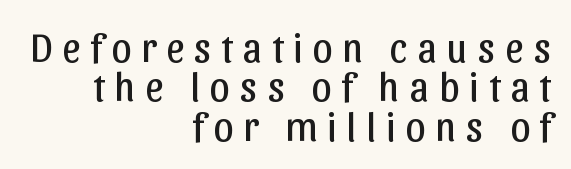
Q: Is the text bold? A: No.
Q: Is the text italic (slanted)? A: No, it is upright.
Q: Is the typeface a serif or a sans-serif typeface? A: Sans-serif.
Q: Is the text underlined? A: No.
Q: How is the paragraph aligned? A: Right-aligned.
Q: Is the spacing between letters normal or unusually wide? A: Unusually wide.
Q: Is the spacing between lines tight, normal or loose? A: Tight.
Q: Width (condensed, normal, or wide)? A: Normal.
Q: Stroke contrast? A: Low.
Q: x-height? A: Medium.
Q: Monospaced? A: No.
